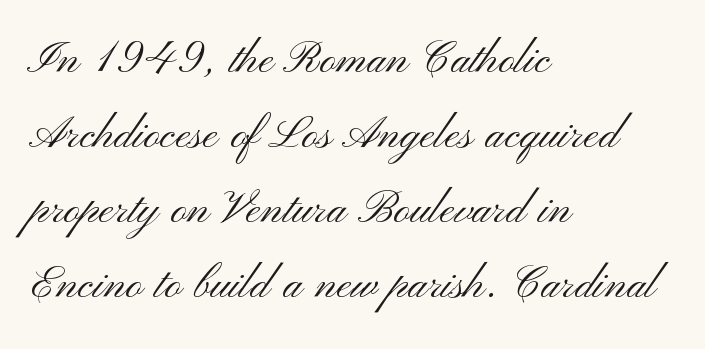
Q: Is the text bold? A: No.
Q: Is the text italic (slanted)? A: Yes.
Q: Is the typeface a serif or a sans-serif typeface? A: Sans-serif.
Q: Is the text underlined? A: No.
Q: How is the paragraph aligned? A: Left-aligned.
Q: Is the spacing between letters normal or unusually wide? A: Normal.
Q: Is the spacing between lines tight, normal or loose? A: Normal.
Q: Width (condensed, normal, or wide)? A: Wide.
Q: Stroke contrast? A: Medium.
Q: x-height? A: Small.
Q: Monospaced? A: No.
